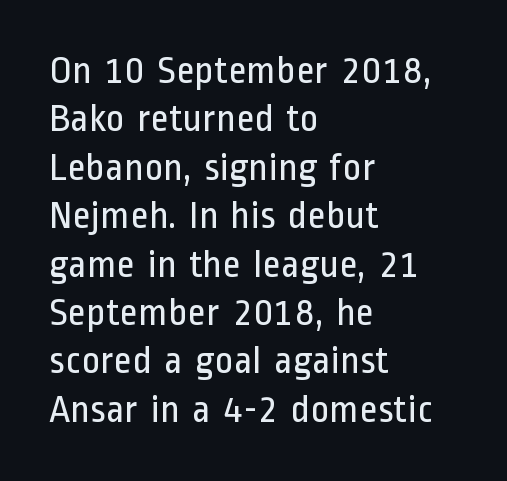
Q: Is the text bold? A: No.
Q: Is the text italic (slanted)? A: No, it is upright.
Q: Is the typeface a serif or a sans-serif typeface? A: Sans-serif.
Q: Is the text underlined? A: No.
Q: How is the paragraph aligned? A: Left-aligned.
Q: Is the spacing between letters normal or unusually wide? A: Normal.
Q: Width (condensed, normal, or wide)? A: Condensed.
Q: Stroke contrast? A: Low.
Q: x-height? A: Medium.
Q: Monospaced? A: No.
